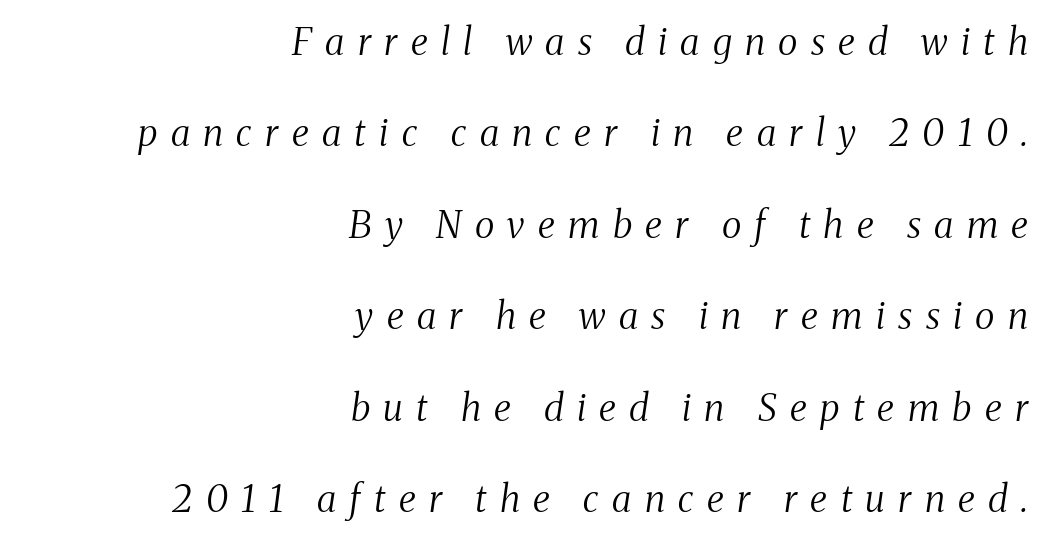
The image shows 37 px regular-weight, condensed serif type, italic (leaning right); set right-aligned, loose line spacing (2.47x), unusually wide letter spacing (+0.36 em), not underlined; medium stroke contrast and a medium x-height.
